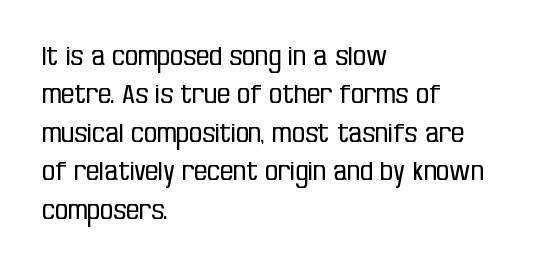
Q: Is the text bold? A: No.
Q: Is the text italic (slanted)? A: No, it is upright.
Q: Is the text underlined? A: No.
Q: How is the paragraph aligned? A: Left-aligned.
Q: Is the spacing between letters normal or unusually wide? A: Normal.
Q: Is the spacing between lines tight, normal or loose? A: Normal.
